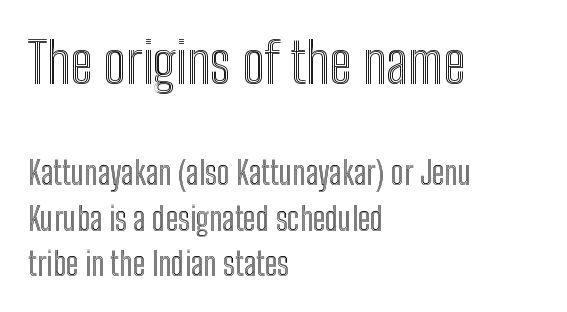
Q: Is the text italic (slanted)? A: No, it is upright.
Q: Is the text underlined? A: No.
Q: How is the paragraph aligned? A: Left-aligned.
Q: Is the spacing between letters normal or unusually wide? A: Normal.
Q: Is the spacing between lines tight, normal or loose? A: Normal.
Q: Which block of text is set in a larger size, the first (top) or the second (bottom)? A: The first (top) one.
Q: Width (condensed, normal, or wide)? A: Condensed.
Q: x-height? A: Medium.
Q: Monospaced? A: No.
